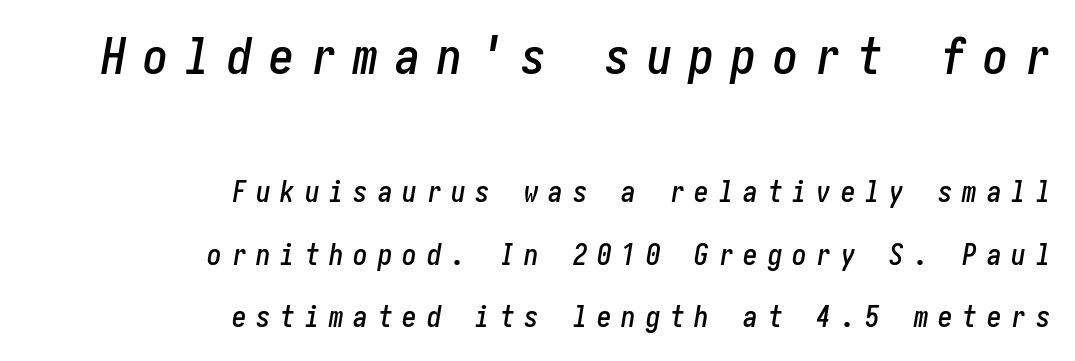
Q: Is the text italic (slanted)? A: Yes, it leans right by about 10 degrees.
Q: Is the text underlined? A: No.
Q: How is the paragraph aligned? A: Right-aligned.
Q: Is the spacing between letters normal or unusually wide? A: Unusually wide.
Q: Is the spacing between lines tight, normal or loose? A: Loose.
Q: Which block of text is set in a larger size, the first (top) or the second (bottom)? A: The first (top) one.
Q: Width (condensed, normal, or wide)? A: Condensed.
Q: Stroke contrast? A: Low.
Q: x-height? A: Medium.
